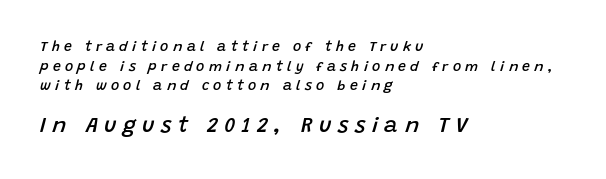
Q: Is the text bold? A: Semi-bold.
Q: Is the text italic (slanted)? A: Yes, it leans right by about 15 degrees.
Q: Is the text underlined? A: No.
Q: How is the paragraph aligned? A: Left-aligned.
Q: Is the spacing between letters normal or unusually wide? A: Unusually wide.
Q: Is the spacing between lines tight, normal or loose? A: Normal.
Q: Which block of text is set in a larger size, the first (top) or the second (bottom)? A: The second (bottom) one.
